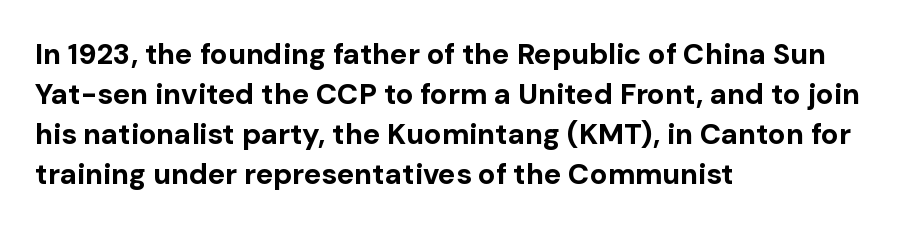
{"serif": "no", "italic": "no", "bold": "yes", "weight": "bold", "width": "normal", "stroke_contrast": "low", "x_height": "medium", "monospaced": "no", "underline": "no", "align": "left", "line_spacing": "normal", "line_spacing_ratio": 1.38, "letter_spacing": "normal", "letter_spacing_em": 0.0, "glyph_px": 29}
